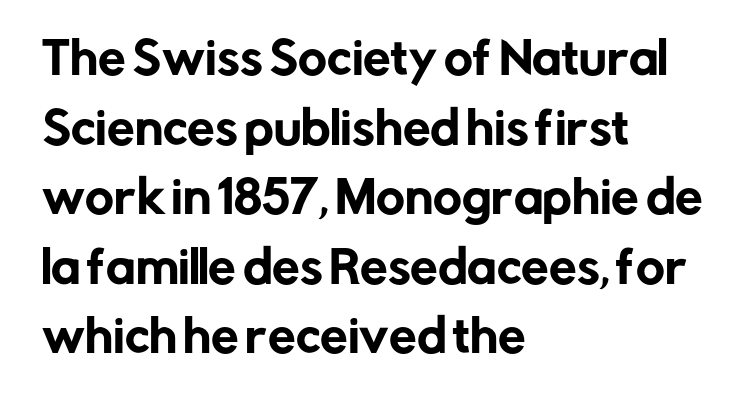
The image shows 44 px sans-serif type, upright; set left-aligned, normal line spacing (1.58x), normal letter spacing, not underlined; low stroke contrast and a medium x-height.
